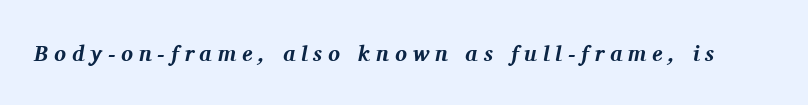
{"italic": "yes", "lean": "right", "slant_degrees": 11, "bold": "yes", "underline": "no", "letter_spacing": "wide", "letter_spacing_em": 0.26, "glyph_px": 22}
